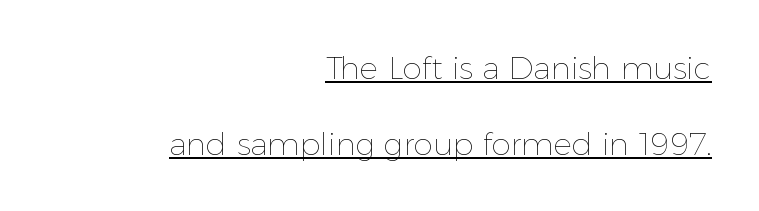
This sample uses an upright cut, with every glyph sitting square on the baseline. Leading is clearly above the norm, producing a sparse column. The letterforms sit shoulder to shoulder at normal distance. A continuous stroke trails under the words, as in a hyperlink. The typesetting does not lean heavy: it is not bold.
